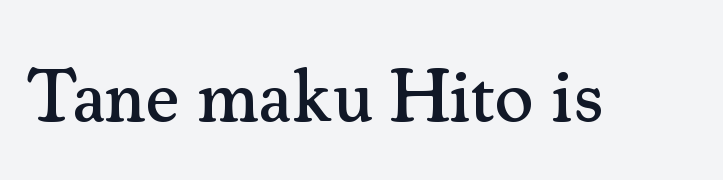
Q: Is the text italic (slanted)? A: No, it is upright.
Q: Is the typeface a serif or a sans-serif typeface? A: Serif.
Q: Is the text underlined? A: No.
Q: Is the spacing between letters normal or unusually wide? A: Normal.
Q: Width (condensed, normal, or wide)? A: Normal.
Q: Stroke contrast? A: Medium.
Q: x-height? A: Small.
Q: Monospaced? A: No.
